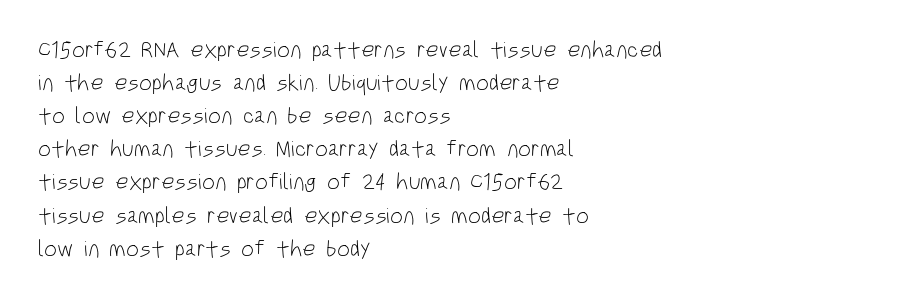
{"italic": "no", "bold": "no", "underline": "no", "align": "left", "line_spacing": "normal", "line_spacing_ratio": 1.44, "letter_spacing": "normal", "letter_spacing_em": 0.0, "glyph_px": 23}
